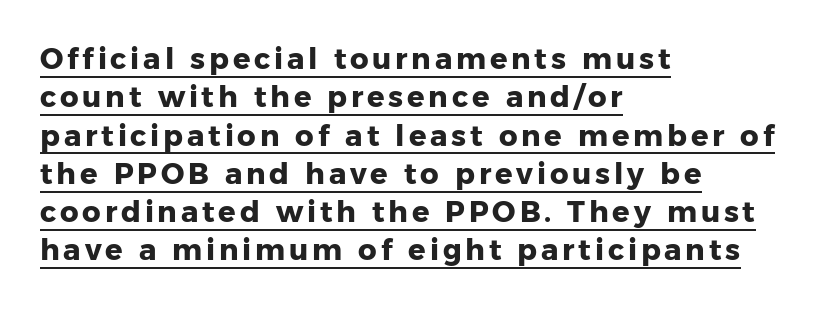
{"serif": "no", "italic": "no", "bold": "yes", "weight": "heavy", "width": "normal", "stroke_contrast": "low", "x_height": "medium", "monospaced": "no", "underline": "yes", "align": "left", "line_spacing": "normal", "line_spacing_ratio": 1.32, "glyph_px": 29}
